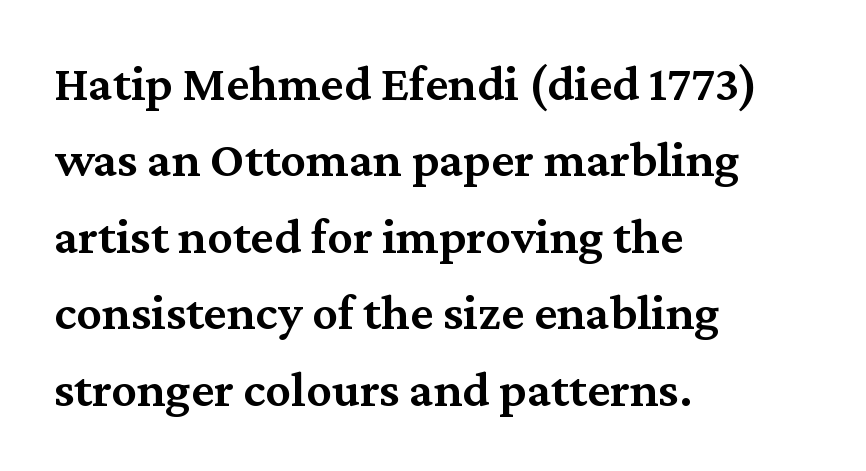
The image shows 51 px semibold serif type, upright; set left-aligned, normal line spacing (1.5x), normal letter spacing, not underlined; medium stroke contrast and a medium x-height.
